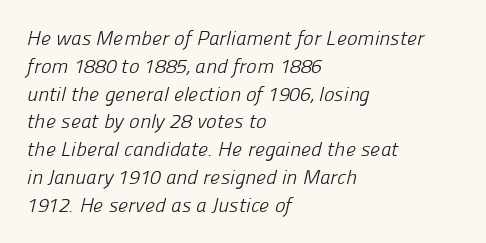
The image shows 20 px text type; set left-aligned, normal line spacing (1.39x), normal letter spacing, not underlined.
